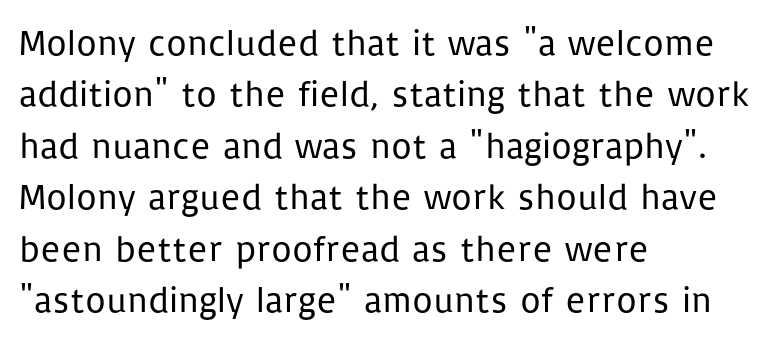
{"serif": "no", "italic": "no", "bold": "no", "weight": "regular", "width": "normal", "stroke_contrast": "low", "x_height": "medium", "monospaced": "no", "underline": "no", "align": "left", "line_spacing": "normal", "line_spacing_ratio": 1.43, "letter_spacing": "normal", "letter_spacing_em": 0.0, "glyph_px": 36}
